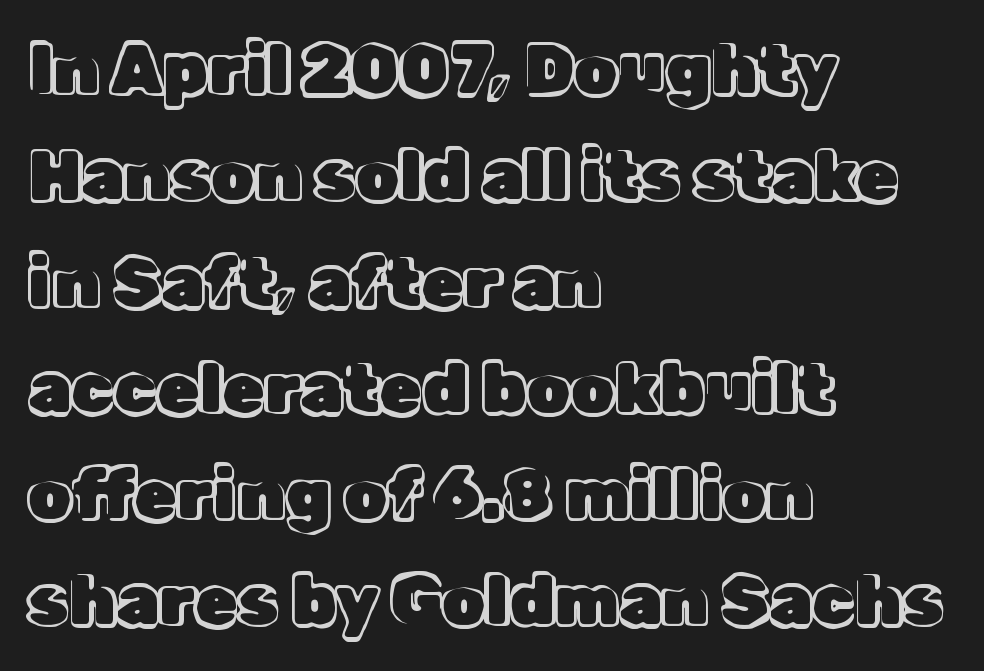
{"italic": "no", "width": "normal", "x_height": "medium", "monospaced": "no", "underline": "no", "align": "left", "line_spacing": "normal", "line_spacing_ratio": 1.54, "letter_spacing": "normal", "letter_spacing_em": 0.0, "glyph_px": 69}
